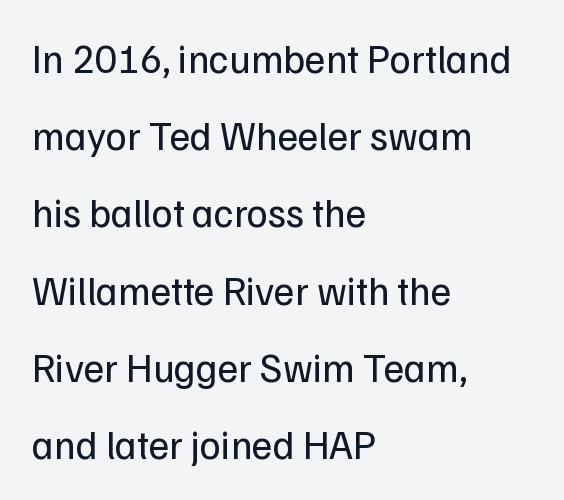
The image shows 40 px regular-weight sans-serif type, upright; set left-aligned, loose line spacing (1.93x), normal letter spacing, not underlined; low stroke contrast and a medium x-height.
